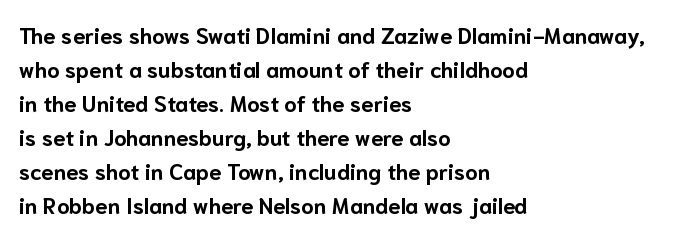
Q: Is the text bold? A: Yes.
Q: Is the text italic (slanted)? A: No, it is upright.
Q: Is the text underlined? A: No.
Q: How is the paragraph aligned? A: Left-aligned.
Q: Is the spacing between letters normal or unusually wide? A: Normal.
Q: Is the spacing between lines tight, normal or loose? A: Normal.
